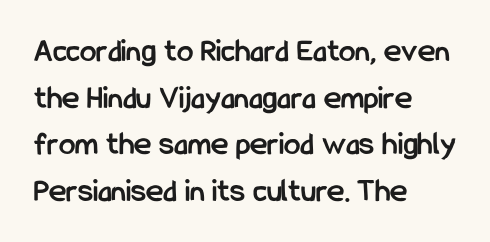
{"serif": "no", "italic": "no", "bold": "yes", "weight": "semibold", "width": "condensed", "stroke_contrast": "low", "x_height": "medium", "monospaced": "no", "underline": "no", "align": "left", "line_spacing": "normal", "line_spacing_ratio": 1.41, "letter_spacing": "normal", "letter_spacing_em": 0.0, "glyph_px": 33}
